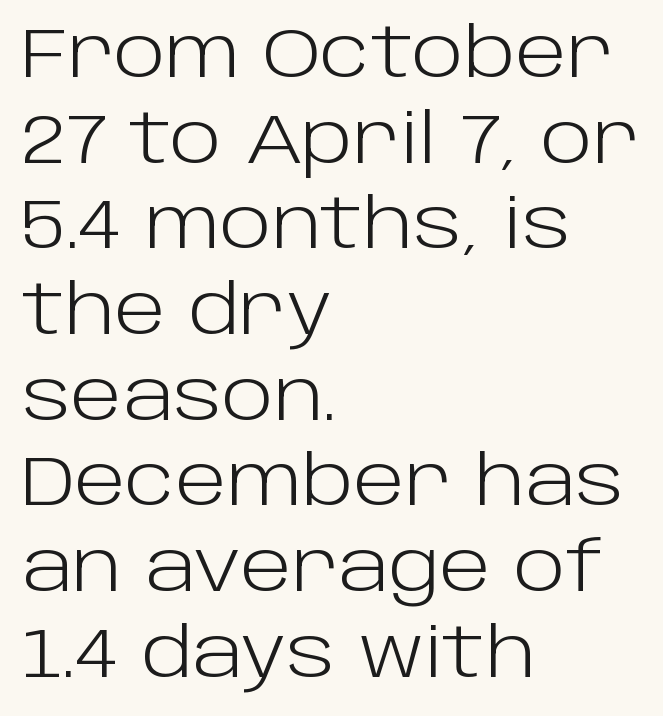
Q: Is the text bold? A: No.
Q: Is the text italic (slanted)? A: No, it is upright.
Q: Is the typeface a serif or a sans-serif typeface? A: Sans-serif.
Q: Is the text underlined? A: No.
Q: How is the paragraph aligned? A: Left-aligned.
Q: Is the spacing between letters normal or unusually wide? A: Normal.
Q: Is the spacing between lines tight, normal or loose? A: Normal.
Q: Width (condensed, normal, or wide)? A: Normal.
Q: Stroke contrast? A: Low.
Q: x-height? A: Large.
Q: Monospaced? A: No.
